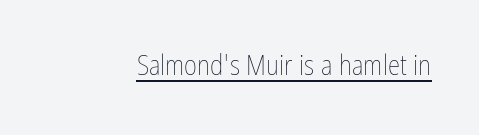
Stems and bowls with no extra thickness — not bold. The lettering stays uniformly vertical, giving the passage a roman look. Honestly, the underline is the first thing you notice here. These lines are rendered in a variable-pitch font.
